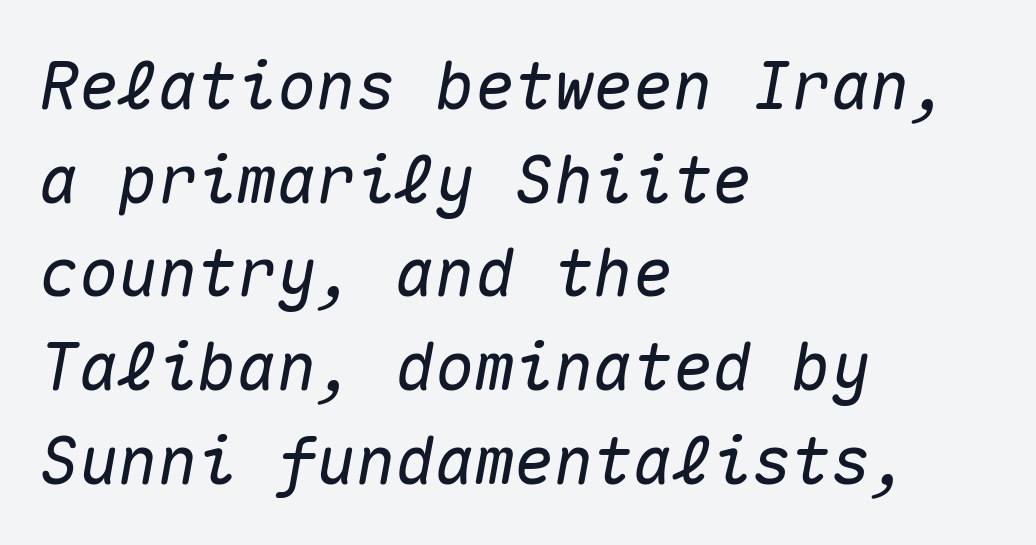
Spacing verdict: monospaced, one width for all characters. The baseline area is clear. Italic? Definitely — the glyphs are oblique. Caption: multi-line text, flush left, ragged right. The line-height multiplier appears to be the usual default. Words appear dense and cohesive because spacing is normal.
